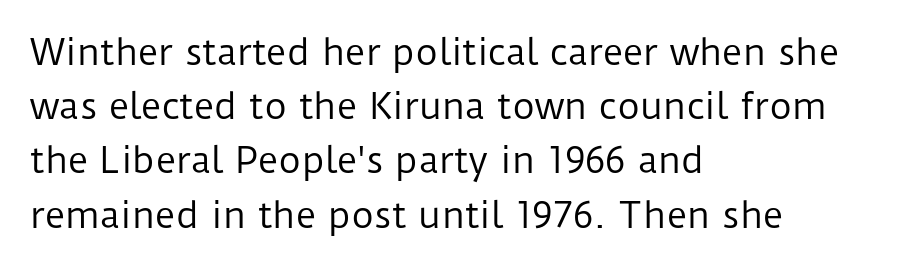
The image shows 35 px regular-weight sans-serif type, upright; set left-aligned, normal line spacing (1.55x), normal letter spacing, not underlined; low stroke contrast and a medium x-height.
